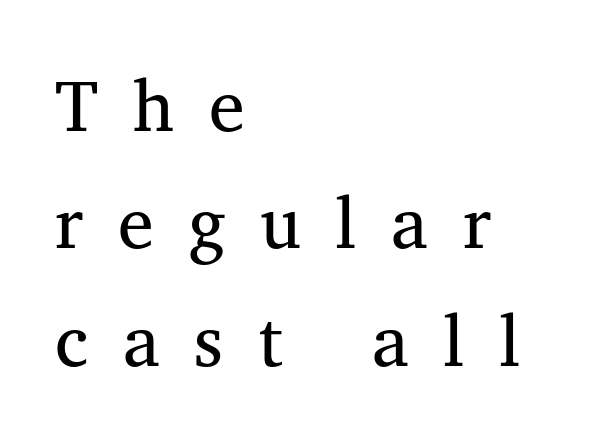
Q: Is the text bold? A: No.
Q: Is the text italic (slanted)? A: No, it is upright.
Q: Is the typeface a serif or a sans-serif typeface? A: Serif.
Q: Is the text underlined? A: No.
Q: How is the paragraph aligned? A: Left-aligned.
Q: Is the spacing between letters normal or unusually wide? A: Unusually wide.
Q: Is the spacing between lines tight, normal or loose? A: Normal.
Q: Width (condensed, normal, or wide)? A: Normal.
Q: Stroke contrast? A: Medium.
Q: x-height? A: Medium.
Q: Monospaced? A: No.
